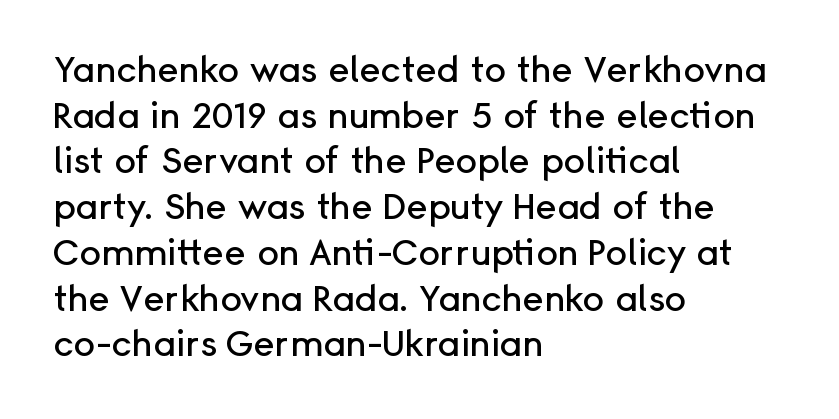
Q: Is the text italic (slanted)? A: No, it is upright.
Q: Is the typeface a serif or a sans-serif typeface? A: Sans-serif.
Q: Is the text underlined? A: No.
Q: How is the paragraph aligned? A: Left-aligned.
Q: Is the spacing between letters normal or unusually wide? A: Normal.
Q: Is the spacing between lines tight, normal or loose? A: Normal.
Q: Width (condensed, normal, or wide)? A: Normal.
Q: Stroke contrast? A: Low.
Q: x-height? A: Medium.
Q: Monospaced? A: No.
